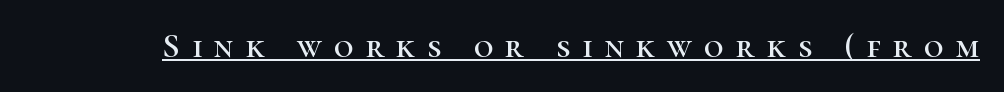
Q: Is the text italic (slanted)? A: No, it is upright.
Q: Is the typeface a serif or a sans-serif typeface? A: Serif.
Q: Is the text underlined? A: Yes.
Q: Is the spacing between letters normal or unusually wide? A: Unusually wide.
Q: Width (condensed, normal, or wide)? A: Normal.
Q: Stroke contrast? A: High.
Q: x-height? A: Medium.
Q: Monospaced? A: No.
